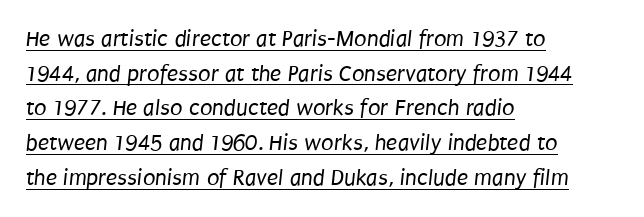
The image shows 23 px text type; set left-aligned, normal line spacing (1.51x), normal letter spacing, underlined.
